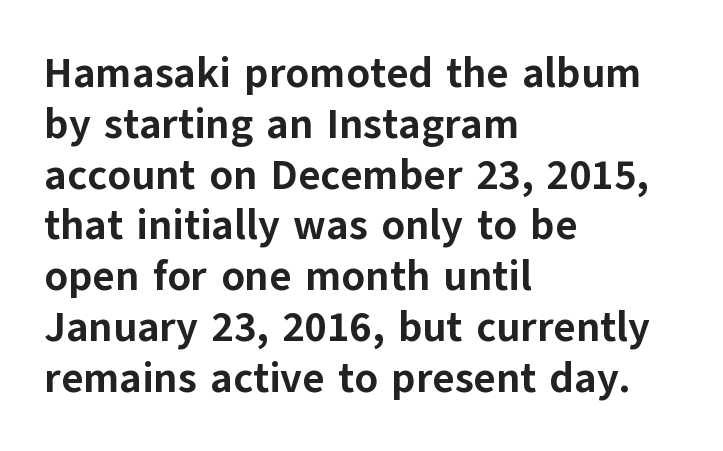
{"serif": "no", "italic": "no", "bold": "yes", "weight": "bold", "width": "normal", "stroke_contrast": "low", "x_height": "medium", "monospaced": "no", "underline": "no", "align": "left", "line_spacing_ratio": 1.21, "letter_spacing": "normal", "letter_spacing_em": 0.0, "glyph_px": 42}
